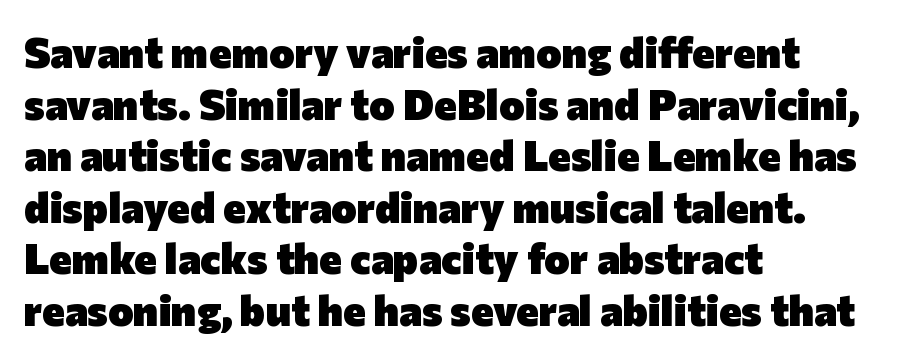
The image shows 43 px heavy sans-serif type, upright; set left-aligned, line spacing 1.2x, normal letter spacing, not underlined; low stroke contrast and a medium x-height.
